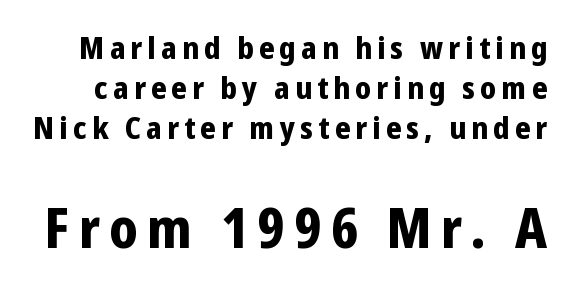
A typesetter would call this leading conventional body-copy spacing. This sample has the flowing, uneven cadence of proportional lettering. Any mark beneath the type? The region is blank. The more generous point size was reserved for the lower chunk.
